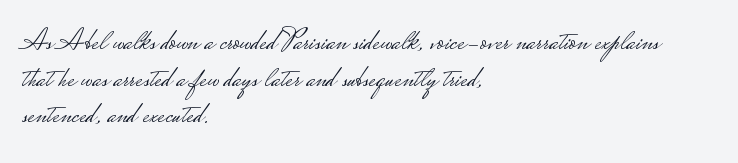
Is the stroke heavy? The answer is a plain regular-or-lighter. Underline: absent. No feet cap the strokes, marking this as sans-serif type. Between one letter and the next there's only the usual sliver of space.
